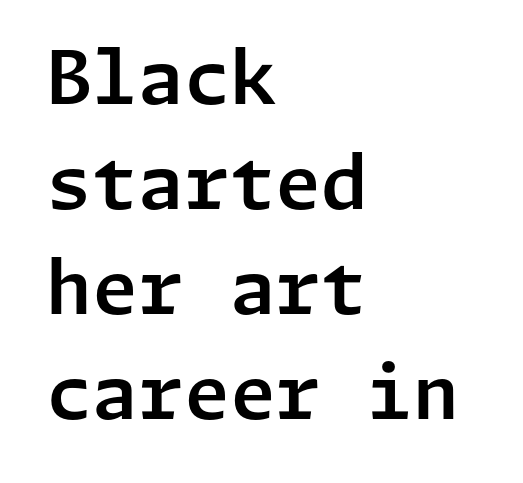
{"serif": "no", "italic": "no", "width": "normal", "stroke_contrast": "low", "x_height": "medium", "underline": "no", "align": "left", "line_spacing": "normal", "line_spacing_ratio": 1.42, "letter_spacing": "normal", "letter_spacing_em": 0.0, "glyph_px": 74}
